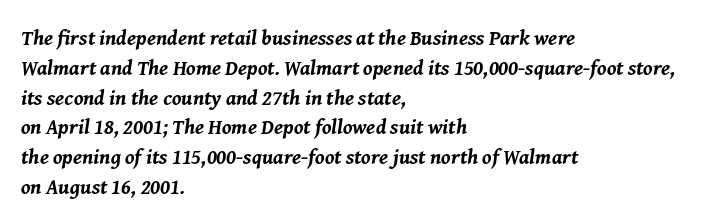
{"italic": "yes", "lean": "right", "slant_degrees": 8, "bold": "yes", "underline": "no", "align": "left", "line_spacing": "normal", "line_spacing_ratio": 1.42, "letter_spacing": "normal", "letter_spacing_em": 0.0, "glyph_px": 21}
